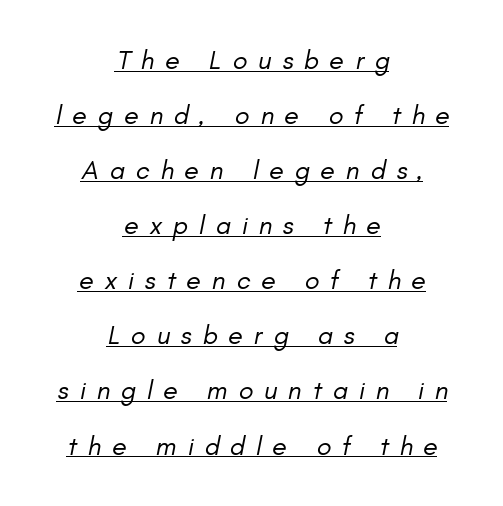
{"italic": "yes", "lean": "right", "slant_degrees": 11, "bold": "no", "underline": "yes", "align": "center", "line_spacing": "loose", "line_spacing_ratio": 2.04, "letter_spacing": "wide", "letter_spacing_em": 0.4, "glyph_px": 27}
